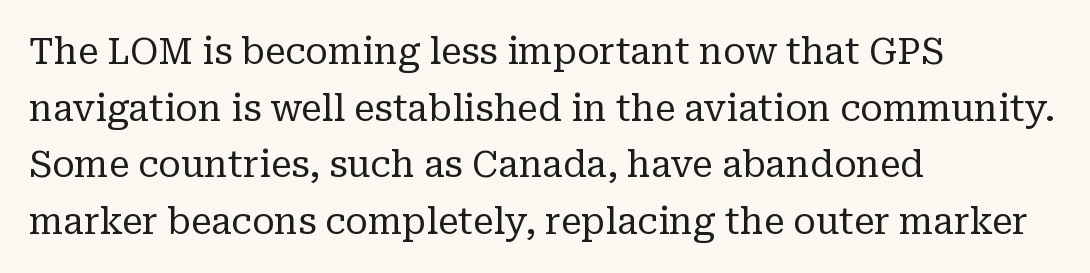
The image shows 37 px regular-weight serif type, upright; set left-aligned, normal line spacing (1.53x), normal letter spacing, not underlined; low stroke contrast and a medium x-height.
